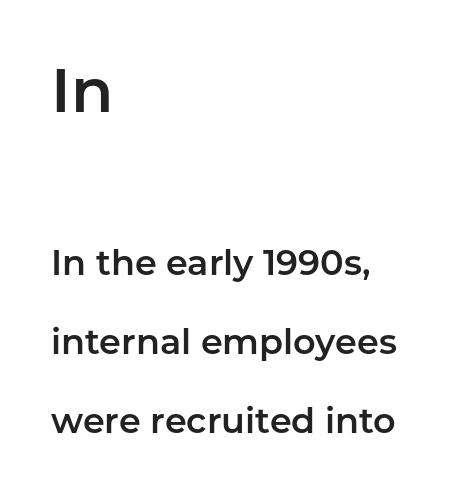
Q: Is the text italic (slanted)? A: No, it is upright.
Q: Is the typeface a serif or a sans-serif typeface? A: Sans-serif.
Q: Is the text underlined? A: No.
Q: How is the paragraph aligned? A: Left-aligned.
Q: Is the spacing between letters normal or unusually wide? A: Normal.
Q: Is the spacing between lines tight, normal or loose? A: Loose.
Q: Which block of text is set in a larger size, the first (top) or the second (bottom)? A: The first (top) one.
Q: Width (condensed, normal, or wide)? A: Normal.
Q: Stroke contrast? A: Low.
Q: x-height? A: Medium.
Q: Monospaced? A: No.
